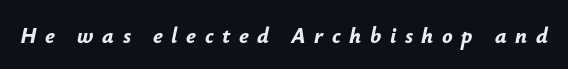
Plenty of ink on the page — the face is bold. The space beneath each line is pristine and unruled. Italic? Definitely — the glyphs are oblique. The line texture is sparse and dotted thanks to wide tracking.
